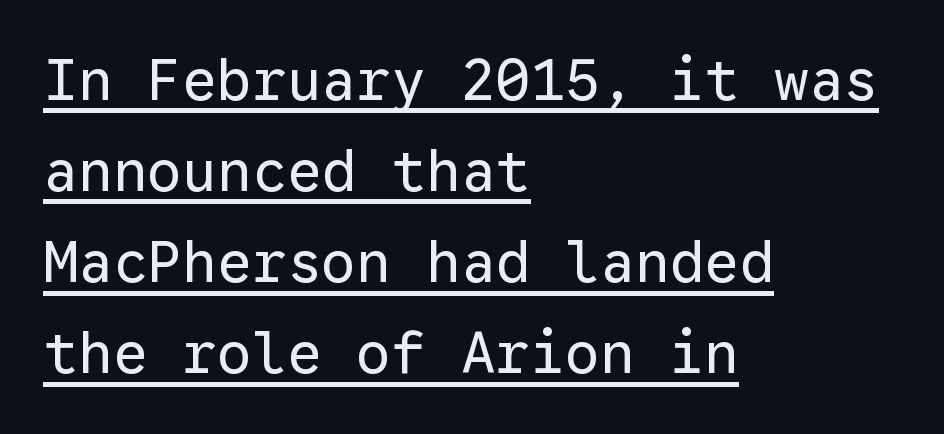
The image shows 58 px regular-weight sans-serif type, upright, monospaced; set left-aligned, normal line spacing (1.57x), normal letter spacing, underlined; low stroke contrast and a medium x-height.
